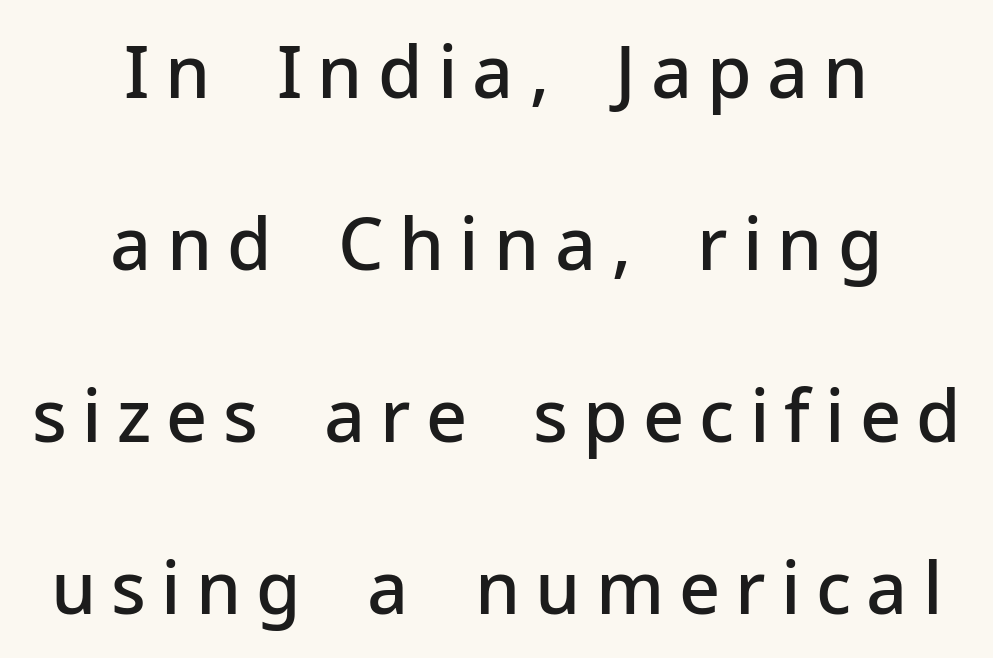
Q: Is the text bold? A: Semi-bold.
Q: Is the text italic (slanted)? A: No, it is upright.
Q: Is the typeface a serif or a sans-serif typeface? A: Sans-serif.
Q: Is the text underlined? A: No.
Q: How is the paragraph aligned? A: Centered.
Q: Is the spacing between letters normal or unusually wide? A: Unusually wide.
Q: Is the spacing between lines tight, normal or loose? A: Loose.
Q: Width (condensed, normal, or wide)? A: Normal.
Q: Stroke contrast? A: Low.
Q: x-height? A: Medium.
Q: Monospaced? A: No.
